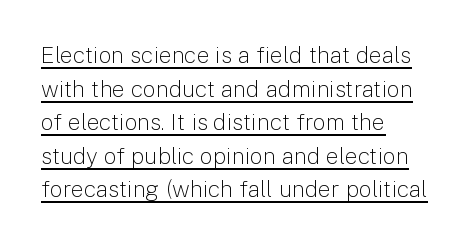
{"italic": "no", "bold": "no", "underline": "yes", "align": "left", "line_spacing": "normal", "line_spacing_ratio": 1.46, "letter_spacing": "normal", "letter_spacing_em": 0.0, "glyph_px": 23}
